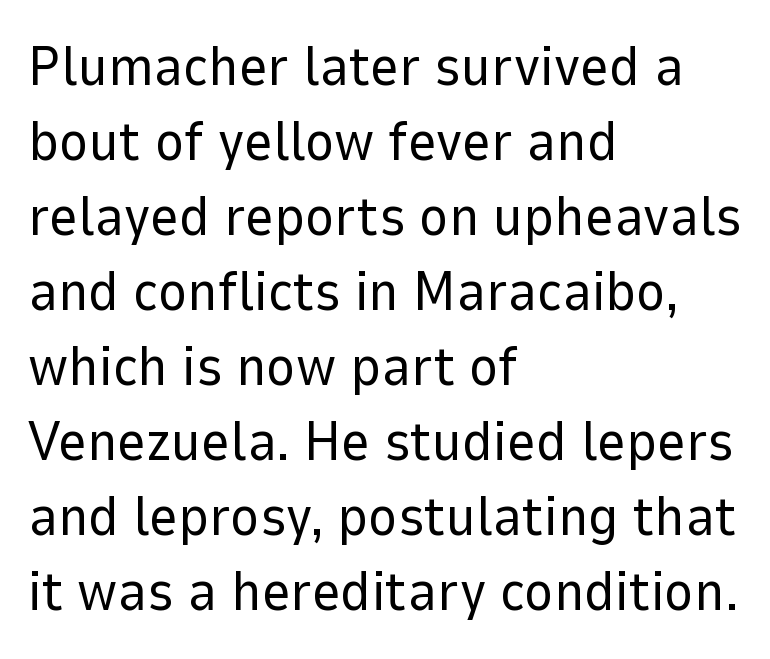
{"serif": "no", "italic": "no", "bold": "no", "weight": "regular", "width": "normal", "stroke_contrast": "low", "x_height": "medium", "monospaced": "no", "underline": "no", "align": "left", "line_spacing": "normal", "line_spacing_ratio": 1.34, "letter_spacing": "normal", "letter_spacing_em": 0.0, "glyph_px": 56}
